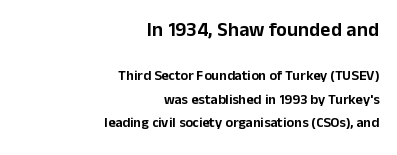
Q: Is the text italic (slanted)? A: No, it is upright.
Q: Is the text underlined? A: No.
Q: How is the paragraph aligned? A: Right-aligned.
Q: Is the spacing between letters normal or unusually wide? A: Normal.
Q: Is the spacing between lines tight, normal or loose? A: Normal.
Q: Which block of text is set in a larger size, the first (top) or the second (bottom)? A: The first (top) one.
